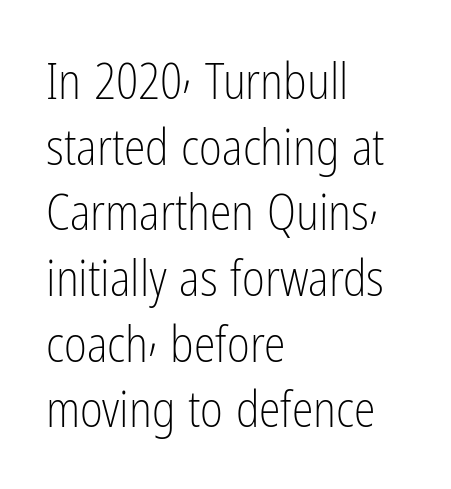
Q: Is the text bold? A: No.
Q: Is the text italic (slanted)? A: No, it is upright.
Q: Is the typeface a serif or a sans-serif typeface? A: Sans-serif.
Q: Is the text underlined? A: No.
Q: How is the paragraph aligned? A: Left-aligned.
Q: Is the spacing between letters normal or unusually wide? A: Normal.
Q: Is the spacing between lines tight, normal or loose? A: Normal.
Q: Width (condensed, normal, or wide)? A: Condensed.
Q: Stroke contrast? A: Low.
Q: x-height? A: Medium.
Q: Monospaced? A: No.
